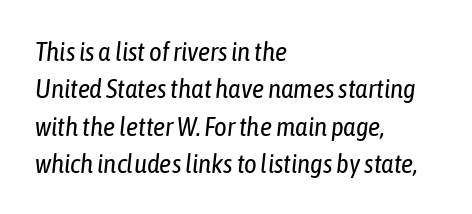
The image shows 27 px text type, italic (leaning right); set left-aligned, normal line spacing (1.38x), normal letter spacing, not underlined.
